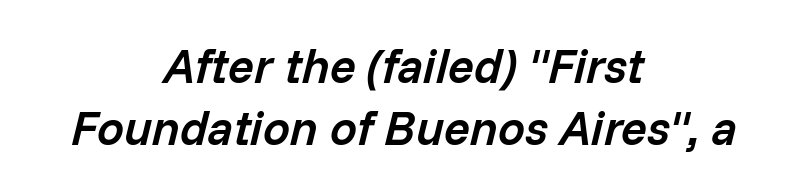
Notice the strokes are somewhat thickened but not fully heavy: this is a semibold. Words appear dense and cohesive because spacing is normal. These lines are rendered in a variable-pitch font. Check the space under the baseline: it is left empty. Designer's note — italics engaged. The passage is arranged like a title page — every line centered.
